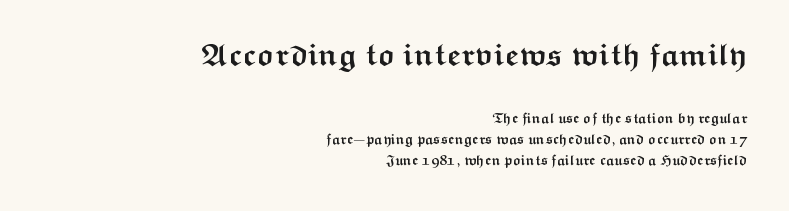
Nothing unusual about the tracking: characters are spaced as the font intends. Bigger letters appear in the top chunk; the bottom chunk is reduced. The characters display no serif detailing; their extremities are plain. The passage shown is typed in a proportional face where columns would drift.
